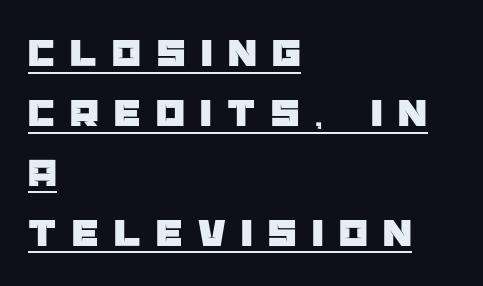
Q: Is the text italic (slanted)? A: No, it is upright.
Q: Is the typeface a serif or a sans-serif typeface? A: Sans-serif.
Q: Is the text underlined? A: Yes.
Q: How is the paragraph aligned? A: Left-aligned.
Q: Is the spacing between letters normal or unusually wide? A: Unusually wide.
Q: Is the spacing between lines tight, normal or loose? A: Normal.
Q: Width (condensed, normal, or wide)? A: Normal.
Q: Stroke contrast? A: Low.
Q: x-height? A: Large.
Q: Monospaced? A: No.
